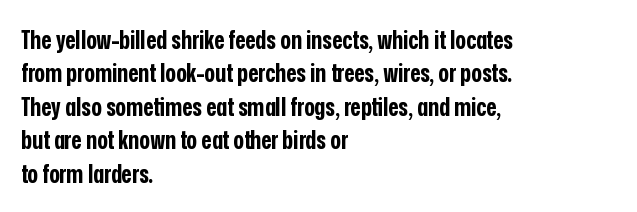
Q: Is the text bold? A: Yes.
Q: Is the text italic (slanted)? A: No, it is upright.
Q: Is the text underlined? A: No.
Q: How is the paragraph aligned? A: Left-aligned.
Q: Is the spacing between letters normal or unusually wide? A: Normal.
Q: Is the spacing between lines tight, normal or loose? A: Normal.
